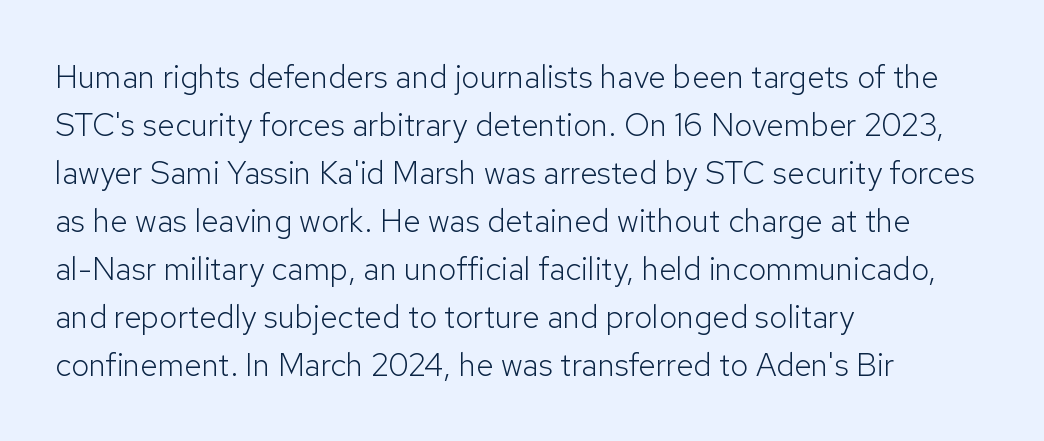
Q: Is the text bold? A: No.
Q: Is the text italic (slanted)? A: No, it is upright.
Q: Is the typeface a serif or a sans-serif typeface? A: Sans-serif.
Q: Is the text underlined? A: No.
Q: How is the paragraph aligned? A: Left-aligned.
Q: Is the spacing between letters normal or unusually wide? A: Normal.
Q: Is the spacing between lines tight, normal or loose? A: Normal.
Q: Width (condensed, normal, or wide)? A: Normal.
Q: Stroke contrast? A: Low.
Q: x-height? A: Medium.
Q: Monospaced? A: No.
